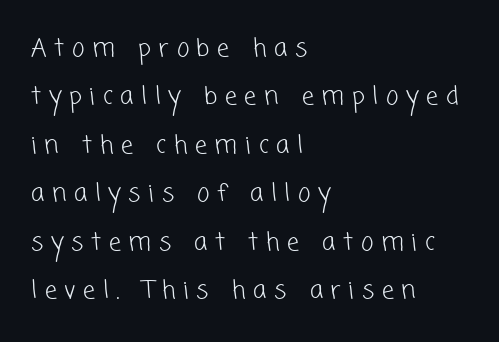
Check the space under the baseline: it is left empty. The horizontal fit of the characters is loose and conspicuously gappy. Left-aligned paragraph, ragged on the right. The lines are spread far apart with generous leading. Letters have the restrained weight of plain body copy at most.
